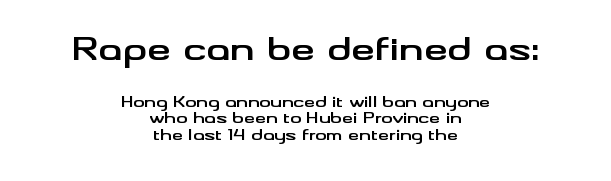
In terms of weight, the rendering is a true, heavy bold. Rendered with straight, roman letterforms. This sample uses a sans-serif face. Larger block? The one above; the one below is distinctly smaller. This sample has the flowing, uneven cadence of proportional lettering. Line starts and ends both wander, symmetrically.
